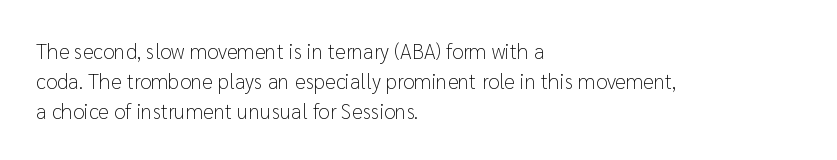
Q: Is the text bold? A: No.
Q: Is the text italic (slanted)? A: No, it is upright.
Q: Is the text underlined? A: No.
Q: How is the paragraph aligned? A: Left-aligned.
Q: Is the spacing between letters normal or unusually wide? A: Normal.
Q: Is the spacing between lines tight, normal or loose? A: Normal.
